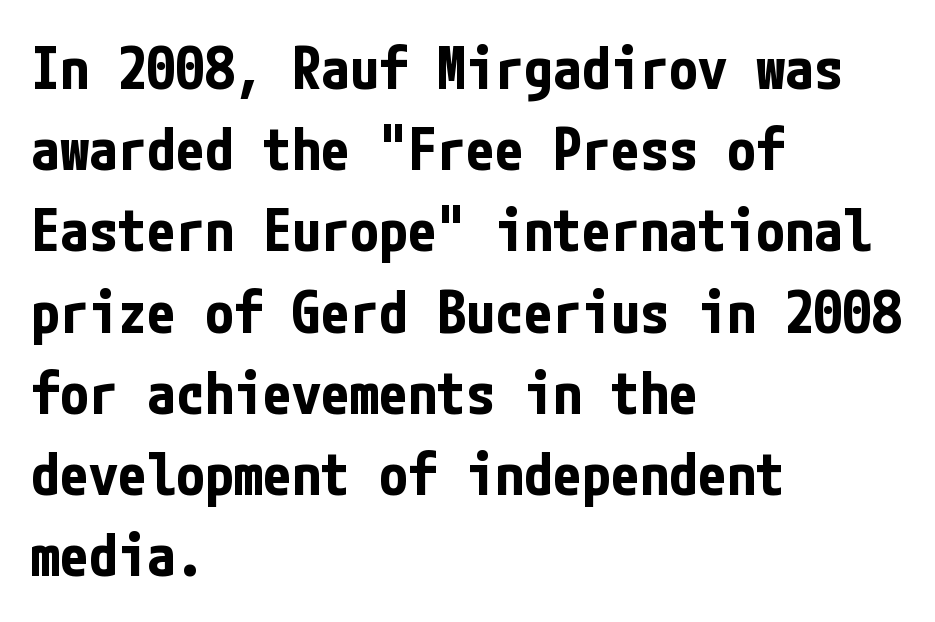
The image shows 58 px bold, condensed sans-serif type, upright; set left-aligned, normal line spacing (1.4x), normal letter spacing, not underlined; low stroke contrast and a medium x-height.
